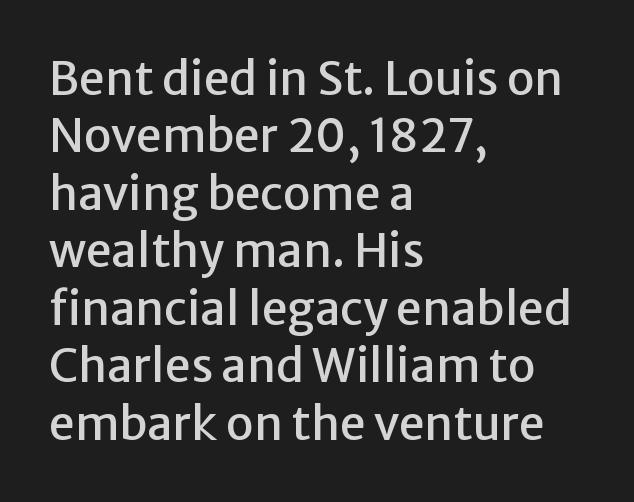
Q: Is the text italic (slanted)? A: No, it is upright.
Q: Is the typeface a serif or a sans-serif typeface? A: Sans-serif.
Q: Is the text underlined? A: No.
Q: How is the paragraph aligned? A: Left-aligned.
Q: Is the spacing between letters normal or unusually wide? A: Normal.
Q: Is the spacing between lines tight, normal or loose? A: Normal.
Q: Width (condensed, normal, or wide)? A: Normal.
Q: Stroke contrast? A: Low.
Q: x-height? A: Medium.
Q: Monospaced? A: No.
